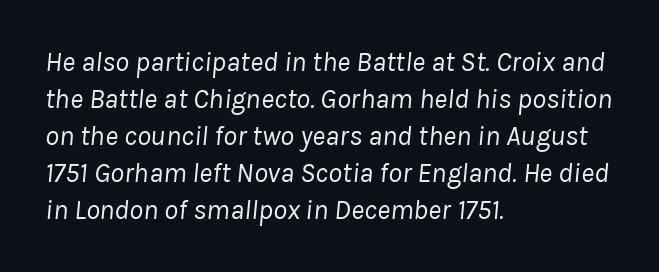
The image shows 28 px regular-weight type, italic (leaning right); set left-aligned, normal line spacing (1.32x), normal letter spacing, not underlined; low stroke contrast and a medium x-height.
